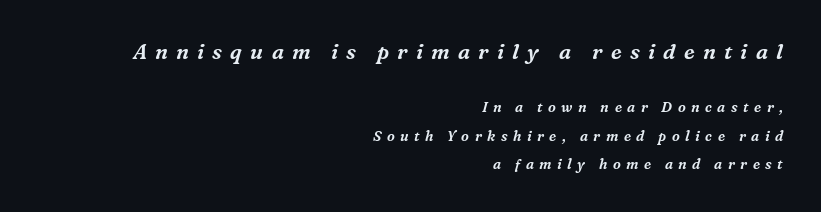
The image shows 21 px text type, italic (leaning right); set right-aligned, loose line spacing (2.05x), unusually wide letter spacing (+0.39 em), not underlined; the first (top) block is 1.5x larger.
